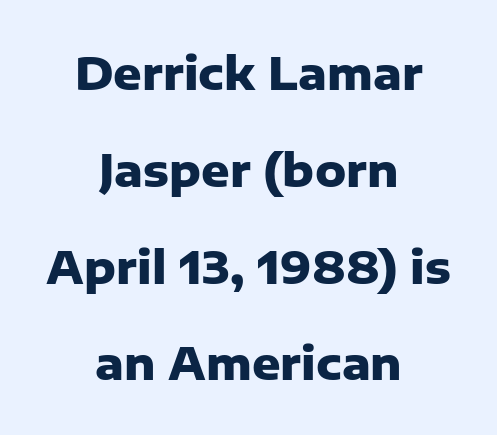
Weight check: bold — yes, fully. Serif or sans? Sans — the stroke terminals are bare. This rendering features lettering with no underline. Do the characters align in a grid? No, the font is proportional. Tracking here is standard; glyphs follow each other at the usual distance.
